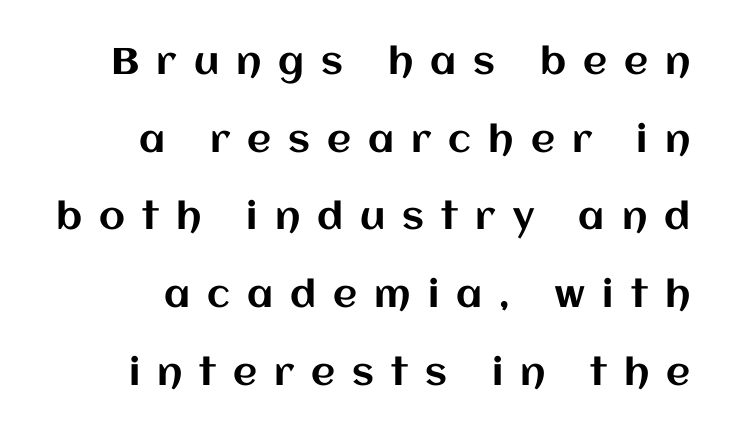
This sample trades compactness for vertical openness between lines. Descenders hang freely into open space. The letters are spread apart with noticeably loose tracking. Rendered with straight, roman letterforms. Spacing verdict: proportional, widths tailored to each character.
